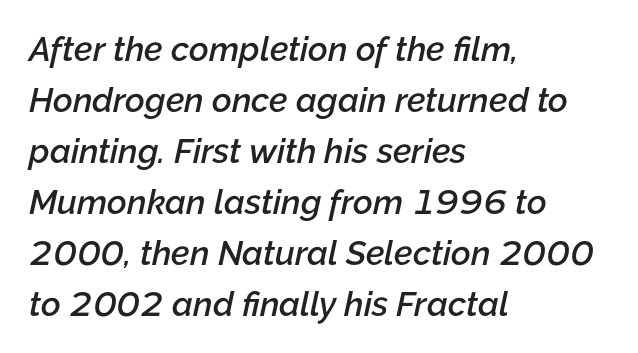
The sample has been set in demibold, a notch under bold. These lines are rendered in a variable-pitch font. This sample uses an oblique cut, with every glyph tilted off the vertical. Teacher's note: observe the even left margin — that is flush-left alignment.
